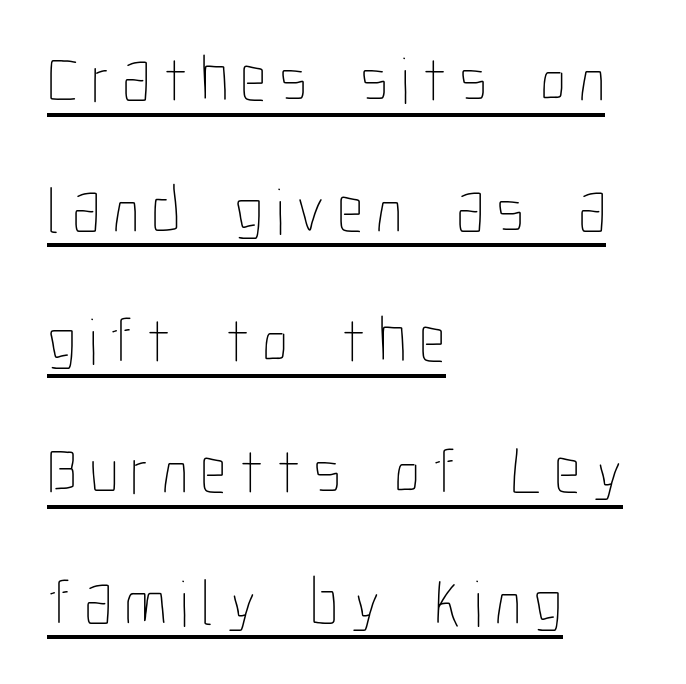
The image shows 66 px thin, condensed type, upright; set left-aligned, loose line spacing (1.98x), underlined; low stroke contrast and a medium x-height.
